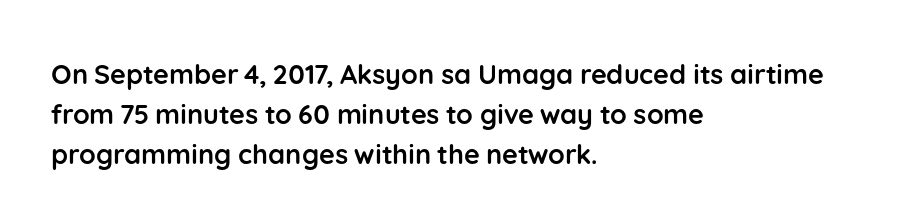
The image shows 27 px bold type, upright; set left-aligned, normal line spacing (1.48x), normal letter spacing, not underlined.
